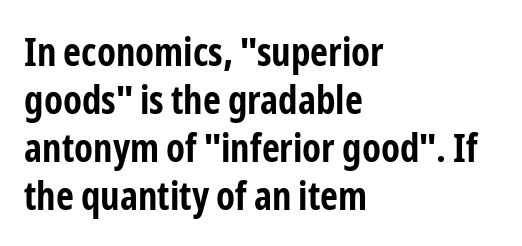
The image shows 39 px bold, condensed sans-serif type, upright; set left-aligned, line spacing 1.23x, normal letter spacing, not underlined; low stroke contrast and a medium x-height.
